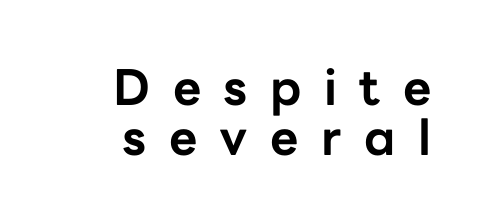
{"serif": "no", "italic": "no", "bold": "yes", "weight": "bold", "width": "normal", "stroke_contrast": "low", "x_height": "medium", "monospaced": "no", "underline": "no", "align": "right", "line_spacing": "tight", "line_spacing_ratio": 1.02, "letter_spacing": "wide", "letter_spacing_em": 0.46, "glyph_px": 49}
